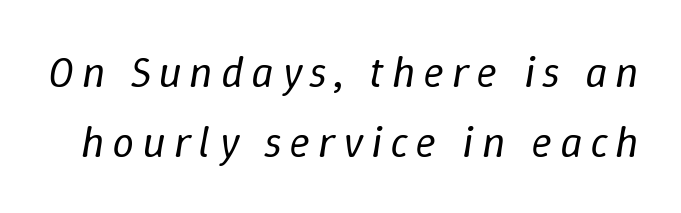
{"italic": "yes", "lean": "right", "slant_degrees": 9, "bold": "no", "weight": "regular", "width": "normal", "stroke_contrast": "low", "x_height": "medium", "monospaced": "no", "underline": "no", "line_spacing": "normal", "line_spacing_ratio": 1.59, "glyph_px": 44}
